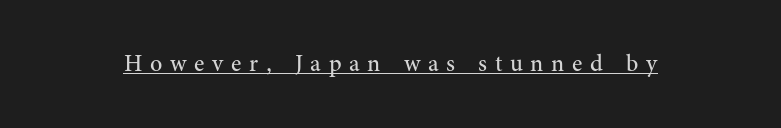
Q: Is the text bold? A: No.
Q: Is the text italic (slanted)? A: No, it is upright.
Q: Is the text underlined? A: Yes.
Q: Is the spacing between letters normal or unusually wide? A: Unusually wide.
